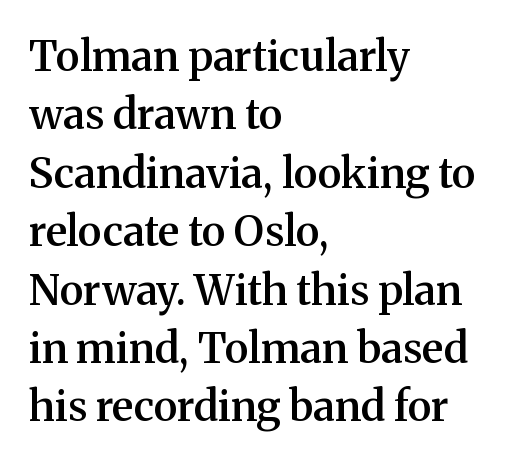
Q: Is the text bold? A: Semi-bold.
Q: Is the text italic (slanted)? A: No, it is upright.
Q: Is the typeface a serif or a sans-serif typeface? A: Serif.
Q: Is the text underlined? A: No.
Q: How is the paragraph aligned? A: Left-aligned.
Q: Is the spacing between letters normal or unusually wide? A: Normal.
Q: Is the spacing between lines tight, normal or loose? A: Normal.
Q: Width (condensed, normal, or wide)? A: Normal.
Q: Stroke contrast? A: Medium.
Q: x-height? A: Medium.
Q: Monospaced? A: No.
